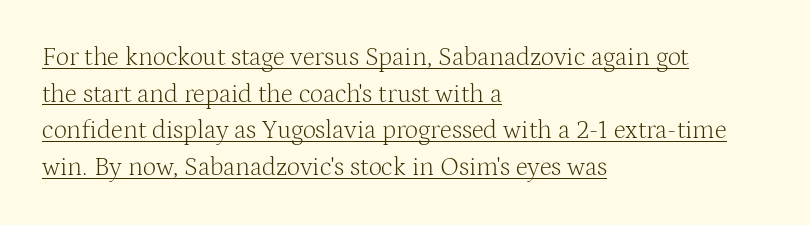
The image shows 26 px text type, upright; set left-aligned, normal line spacing (1.41x), normal letter spacing, underlined.
